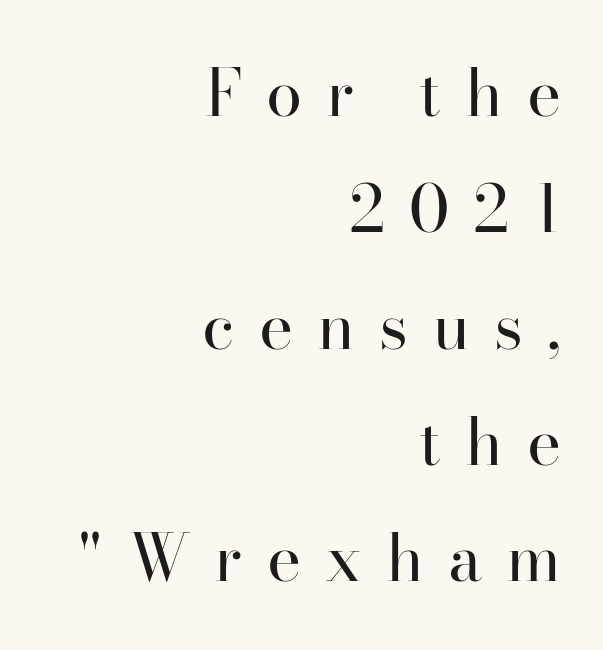
{"serif": "yes", "italic": "no", "bold": "no", "weight": "regular", "width": "normal", "stroke_contrast": "high", "x_height": "small", "monospaced": "no", "underline": "no", "align": "right", "line_spacing_ratio": 1.79, "letter_spacing": "wide", "letter_spacing_em": 0.37, "glyph_px": 65}
